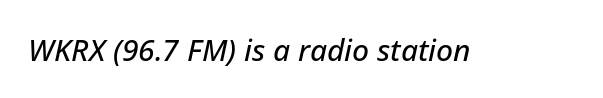
The image shows 30 px text type, italic (leaning right); set normal letter spacing, not underlined; low stroke contrast and a medium x-height.
